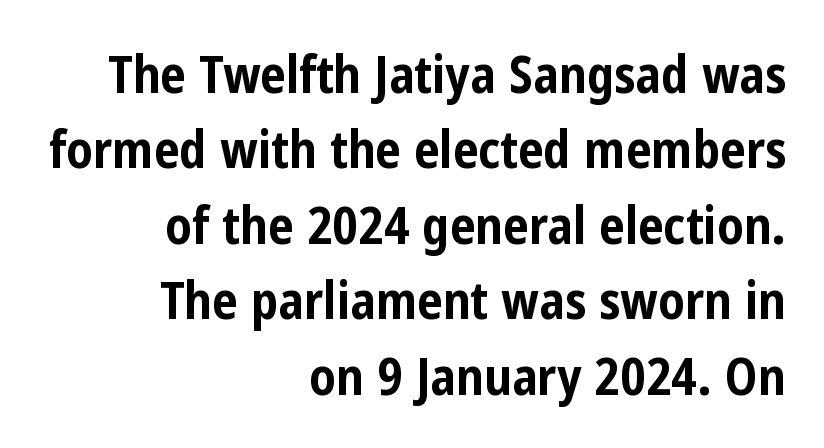
Q: Is the text bold? A: Yes.
Q: Is the text italic (slanted)? A: No, it is upright.
Q: Is the typeface a serif or a sans-serif typeface? A: Sans-serif.
Q: Is the text underlined? A: No.
Q: How is the paragraph aligned? A: Right-aligned.
Q: Is the spacing between letters normal or unusually wide? A: Normal.
Q: Is the spacing between lines tight, normal or loose? A: Normal.
Q: Width (condensed, normal, or wide)? A: Condensed.
Q: Stroke contrast? A: Low.
Q: x-height? A: Medium.
Q: Monospaced? A: No.
